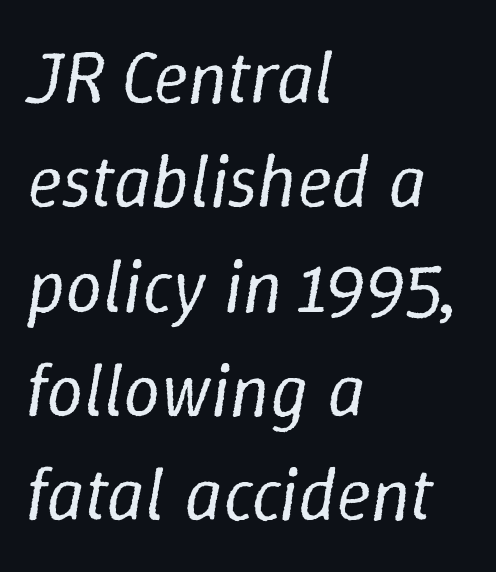
{"italic": "yes", "lean": "right", "slant_degrees": 9, "bold": "no", "weight": "regular", "width": "normal", "stroke_contrast": "low", "x_height": "medium", "monospaced": "no", "underline": "no", "align": "left", "line_spacing": "normal", "line_spacing_ratio": 1.41, "letter_spacing": "normal", "letter_spacing_em": 0.0, "glyph_px": 74}
